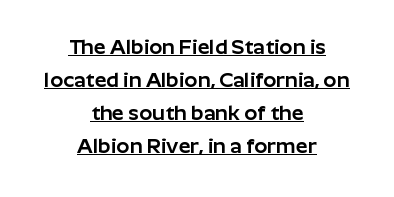
Q: Is the text italic (slanted)? A: No, it is upright.
Q: Is the text underlined? A: Yes.
Q: How is the paragraph aligned? A: Centered.
Q: Is the spacing between letters normal or unusually wide? A: Normal.
Q: Is the spacing between lines tight, normal or loose? A: Normal.
